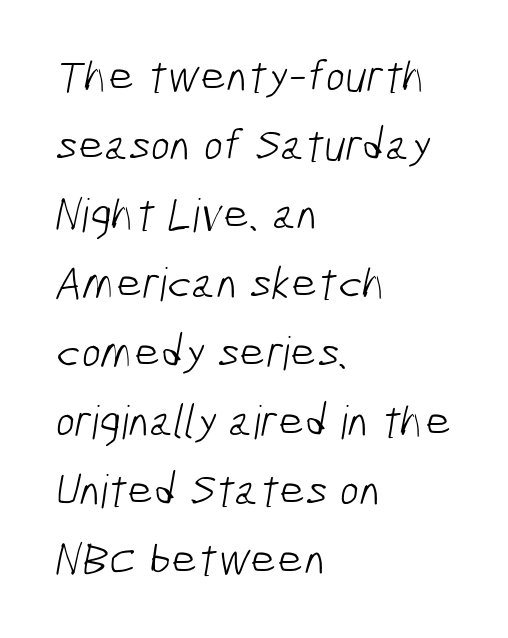
Q: Is the text bold? A: No.
Q: Is the typeface a serif or a sans-serif typeface? A: Sans-serif.
Q: Is the text underlined? A: No.
Q: How is the paragraph aligned? A: Left-aligned.
Q: Is the spacing between letters normal or unusually wide? A: Normal.
Q: Is the spacing between lines tight, normal or loose? A: Normal.
Q: Width (condensed, normal, or wide)? A: Condensed.
Q: Stroke contrast? A: Low.
Q: x-height? A: Medium.
Q: Monospaced? A: No.
